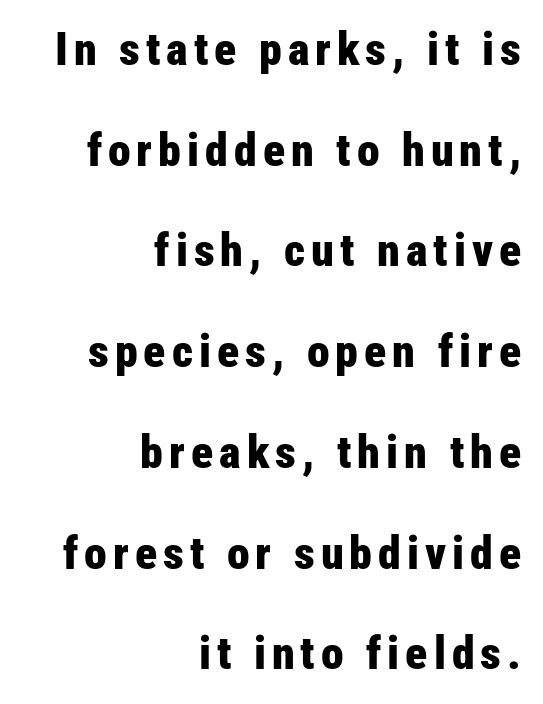
The image shows 46 px bold, condensed sans-serif type, upright; set right-aligned, loose line spacing (2.19x), not underlined; low stroke contrast and a medium x-height.
